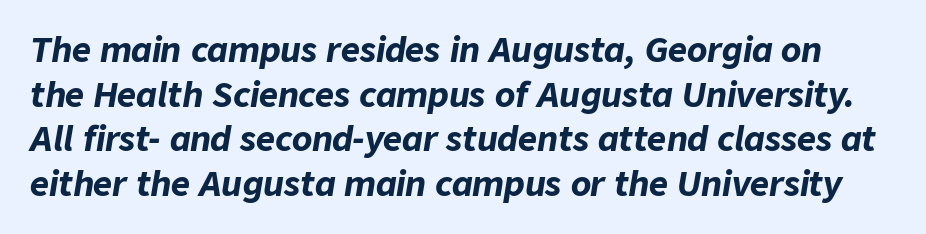
The face used here is proportionally spaced, like ordinary book or web type. Style check: oblique. The zone under the glyphs is completely vacant. The letters sit at their default tracking, neither squeezed nor spread.
